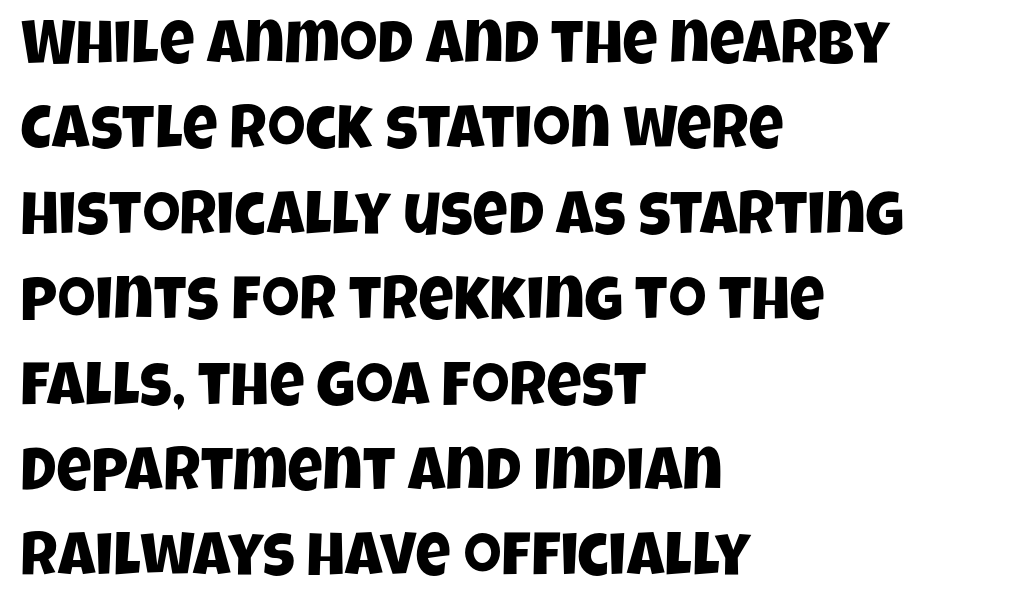
Q: Is the typeface a serif or a sans-serif typeface? A: Sans-serif.
Q: Is the text underlined? A: No.
Q: How is the paragraph aligned? A: Left-aligned.
Q: Is the spacing between letters normal or unusually wide? A: Normal.
Q: Is the spacing between lines tight, normal or loose? A: Normal.
Q: Width (condensed, normal, or wide)? A: Condensed.
Q: Stroke contrast? A: Low.
Q: x-height? A: Large.
Q: Monospaced? A: No.
